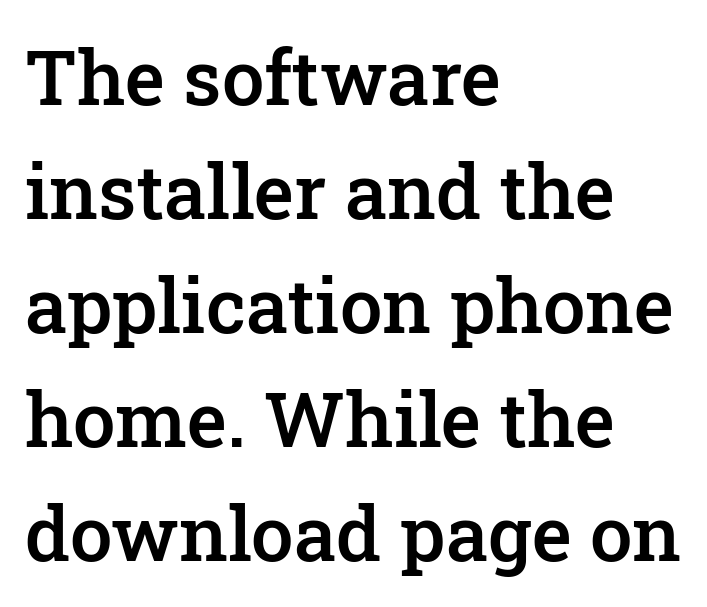
Q: Is the text bold? A: Semi-bold.
Q: Is the text italic (slanted)? A: No, it is upright.
Q: Is the typeface a serif or a sans-serif typeface? A: Serif.
Q: Is the text underlined? A: No.
Q: How is the paragraph aligned? A: Left-aligned.
Q: Is the spacing between letters normal or unusually wide? A: Normal.
Q: Is the spacing between lines tight, normal or loose? A: Normal.
Q: Width (condensed, normal, or wide)? A: Normal.
Q: Stroke contrast? A: Low.
Q: x-height? A: Medium.
Q: Monospaced? A: No.
